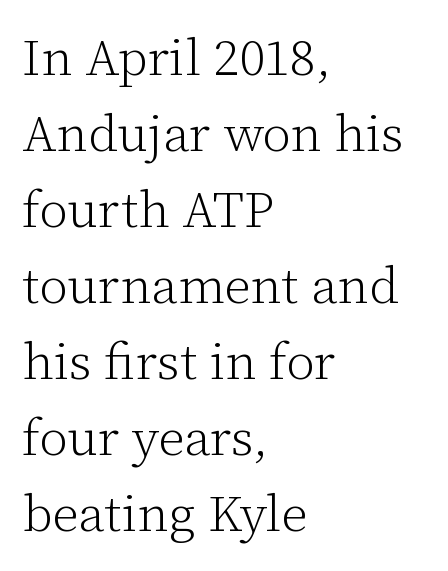
{"serif": "yes", "italic": "no", "bold": "no", "weight": "light", "width": "normal", "stroke_contrast": "low", "x_height": "medium", "monospaced": "no", "underline": "no", "align": "left", "line_spacing": "normal", "line_spacing_ratio": 1.49, "letter_spacing": "normal", "letter_spacing_em": 0.0, "glyph_px": 51}
